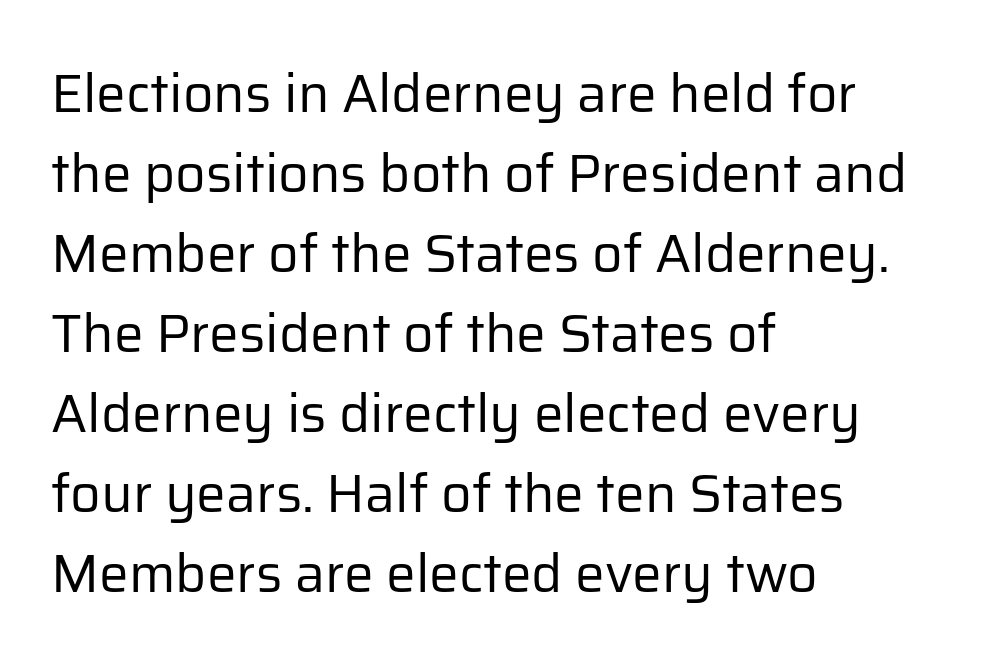
The image shows 53 px regular-weight sans-serif type, upright; set left-aligned, normal line spacing (1.51x), normal letter spacing, not underlined; low stroke contrast and a medium x-height.
